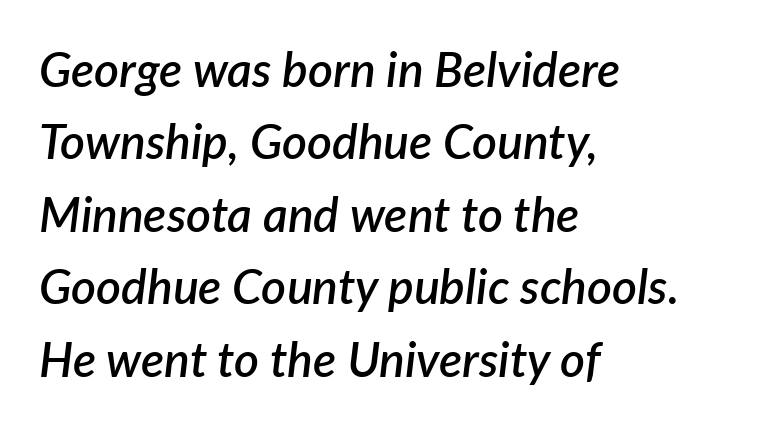
{"italic": "yes", "lean": "right", "slant_degrees": 7, "bold": "semi", "weight": "semibold", "width": "normal", "stroke_contrast": "low", "x_height": "medium", "monospaced": "no", "underline": "no", "align": "left", "line_spacing": "normal", "line_spacing_ratio": 1.51, "letter_spacing": "normal", "letter_spacing_em": 0.0, "glyph_px": 48}
